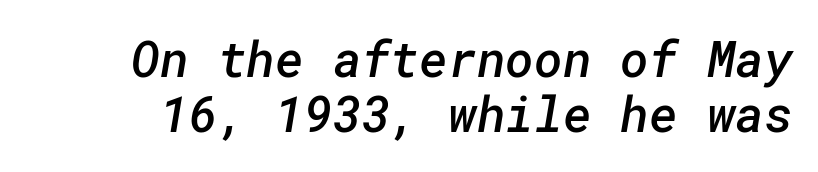
Check under the words: just untouched page. The passage shown is semibold, sitting just below true bold. Whoever set this chose condensed vertical rhythm over breathing room. You can tell from the bare stems that sans-serif type was used. The passage shown has conventional tracking throughout.
